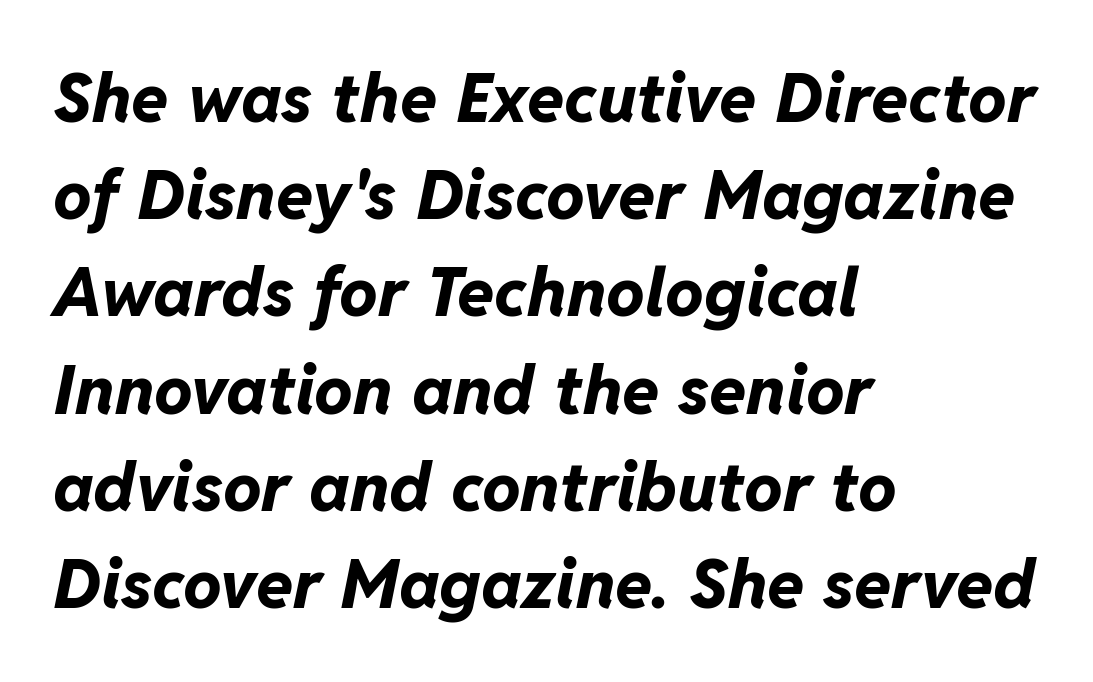
The image shows 68 px bold type, italic (leaning right); set left-aligned, normal line spacing (1.43x), normal letter spacing, not underlined; low stroke contrast and a medium x-height.
